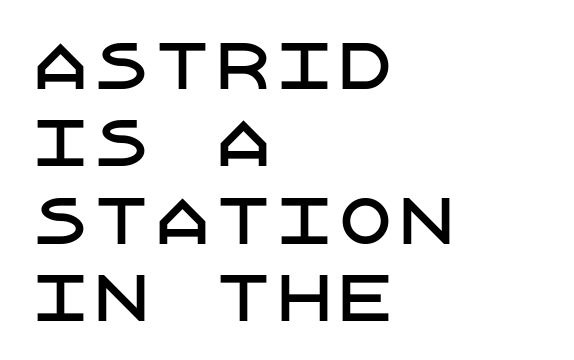
Q: Is the text italic (slanted)? A: No, it is upright.
Q: Is the typeface a serif or a sans-serif typeface? A: Sans-serif.
Q: Is the text underlined? A: No.
Q: How is the paragraph aligned? A: Left-aligned.
Q: Is the spacing between letters normal or unusually wide? A: Normal.
Q: Is the spacing between lines tight, normal or loose? A: Normal.
Q: Width (condensed, normal, or wide)? A: Normal.
Q: Stroke contrast? A: Low.
Q: x-height? A: Large.
